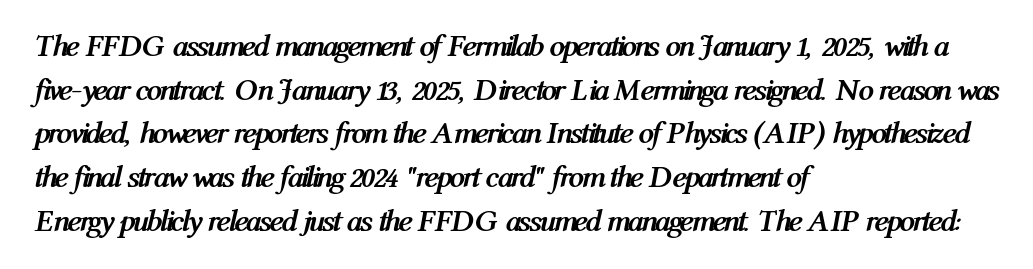
The image shows 31 px semibold, condensed type, italic (leaning right); set left-aligned, normal line spacing (1.41x), normal letter spacing, not underlined; medium stroke contrast and a medium x-height.
